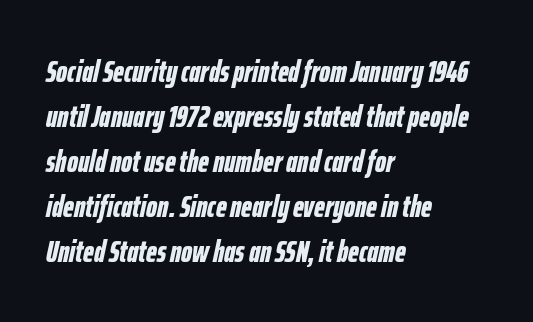
The passage shown stacks its lines at a standard gap. Quick note: italic. Typesetter's note: full bold, strokes at maximum text heaviness. The passage shown is typed in a proportional face where columns would drift. The lines are quadded left. Each word holds together tightly as a unit, with standard inter-letter gaps.
